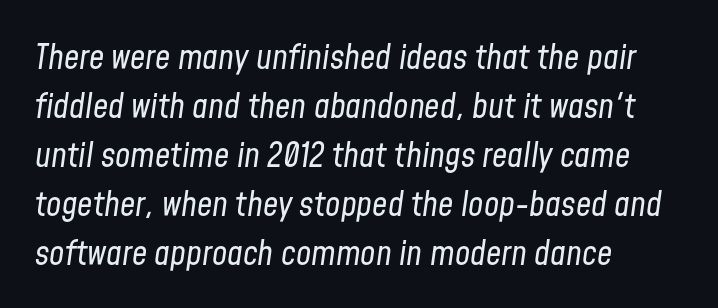
Q: Is the text bold? A: No.
Q: Is the text italic (slanted)? A: Yes, it leans right by about 8 degrees.
Q: Is the text underlined? A: No.
Q: How is the paragraph aligned? A: Left-aligned.
Q: Is the spacing between letters normal or unusually wide? A: Normal.
Q: Is the spacing between lines tight, normal or loose? A: Normal.
Q: Width (condensed, normal, or wide)? A: Condensed.
Q: Stroke contrast? A: Low.
Q: x-height? A: Medium.
Q: Monospaced? A: No.
